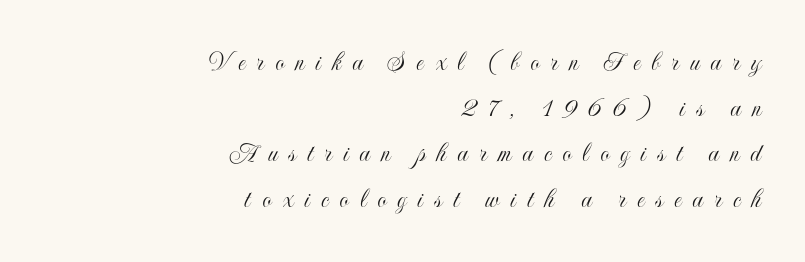
Q: Is the text italic (slanted)? A: Yes.
Q: Is the text underlined? A: No.
Q: How is the paragraph aligned? A: Right-aligned.
Q: Is the spacing between letters normal or unusually wide? A: Unusually wide.
Q: Is the spacing between lines tight, normal or loose? A: Normal.
Q: Width (condensed, normal, or wide)? A: Condensed.
Q: x-height? A: Small.
Q: Monospaced? A: No.
